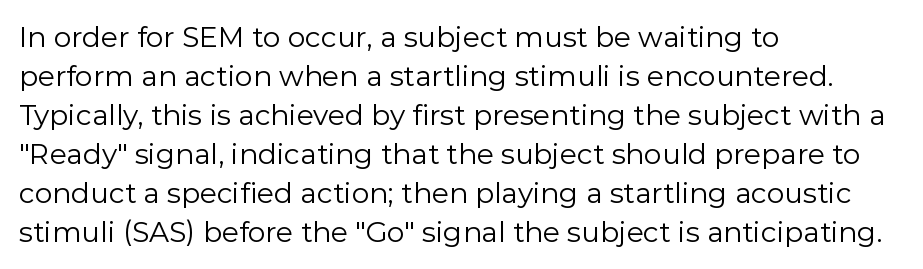
Leftover space on each line is placed entirely after the last word. This rendering leaves character spacing at its baseline value. Quick note: not italic, upright. The specimen omits any rule beneath the text block's lines. The rendering uses a moderate line-height, typical for paragraphs.
